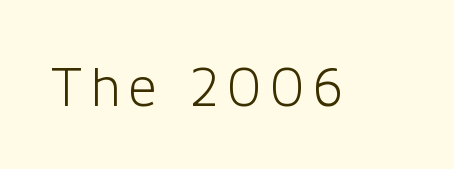
Q: Is the text bold? A: No.
Q: Is the text italic (slanted)? A: No, it is upright.
Q: Is the typeface a serif or a sans-serif typeface? A: Sans-serif.
Q: Is the text underlined? A: No.
Q: Width (condensed, normal, or wide)? A: Normal.
Q: Stroke contrast? A: Low.
Q: x-height? A: Medium.
Q: Monospaced? A: No.
